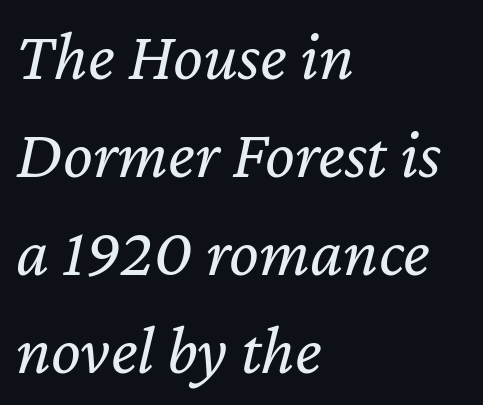
Q: Is the text bold? A: No.
Q: Is the text italic (slanted)? A: Yes, it leans right by about 12 degrees.
Q: Is the text underlined? A: No.
Q: How is the paragraph aligned? A: Left-aligned.
Q: Is the spacing between letters normal or unusually wide? A: Normal.
Q: Is the spacing between lines tight, normal or loose? A: Normal.
Q: Width (condensed, normal, or wide)? A: Normal.
Q: Stroke contrast? A: Low.
Q: x-height? A: Medium.
Q: Monospaced? A: No.
